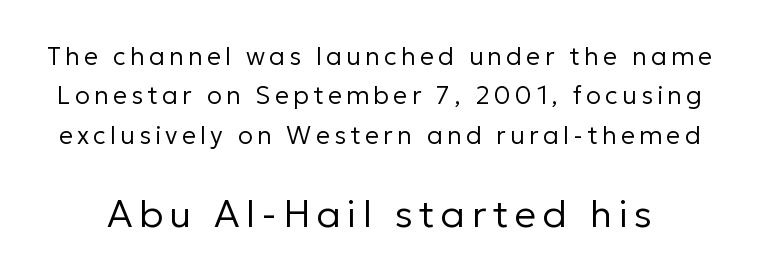
If you drew a line through each stem, it would be perfectly vertical. No heavy texture on the line: the type isn't bold. Check under the words: just untouched page. Evenly set lines give the paragraph a standard silhouette.
